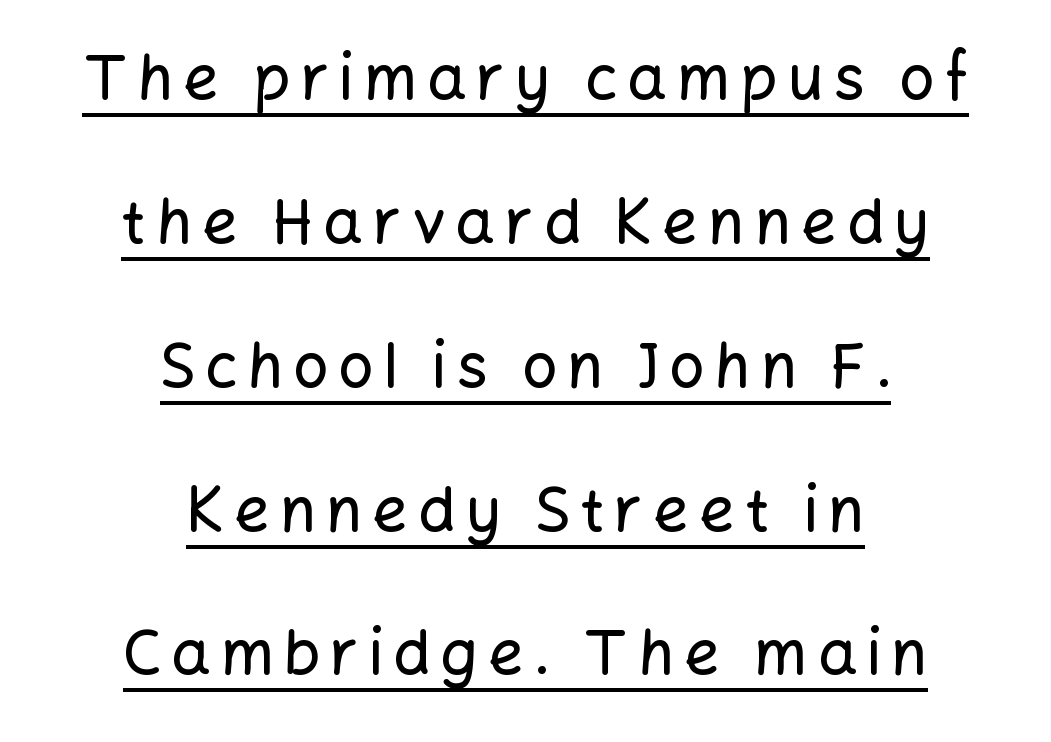
Q: Is the text italic (slanted)? A: No, it is upright.
Q: Is the typeface a serif or a sans-serif typeface? A: Sans-serif.
Q: Is the text underlined? A: Yes.
Q: How is the paragraph aligned? A: Centered.
Q: Is the spacing between lines tight, normal or loose? A: Loose.
Q: Width (condensed, normal, or wide)? A: Normal.
Q: Stroke contrast? A: Low.
Q: x-height? A: Medium.
Q: Monospaced? A: No.
